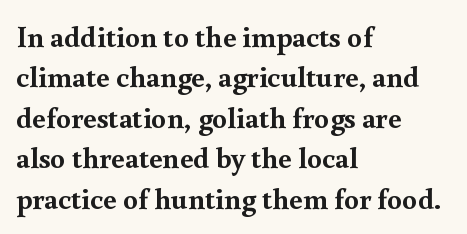
The image shows 30 px semibold serif type, upright; set left-aligned, normal line spacing (1.35x), normal letter spacing, not underlined; a small x-height.
